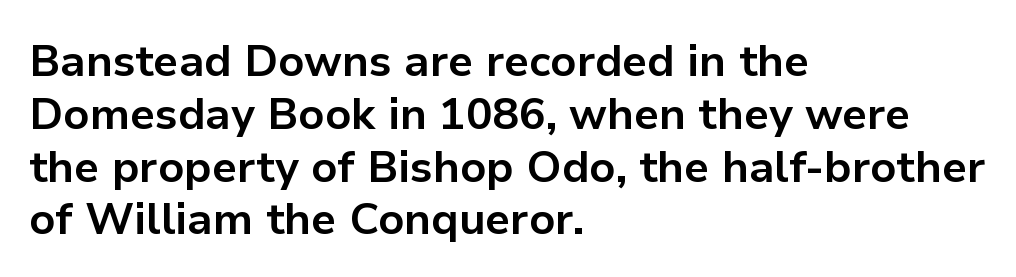
The image shows 44 px bold sans-serif type, upright; set left-aligned, line spacing 1.2x, normal letter spacing, not underlined; low stroke contrast and a medium x-height.
